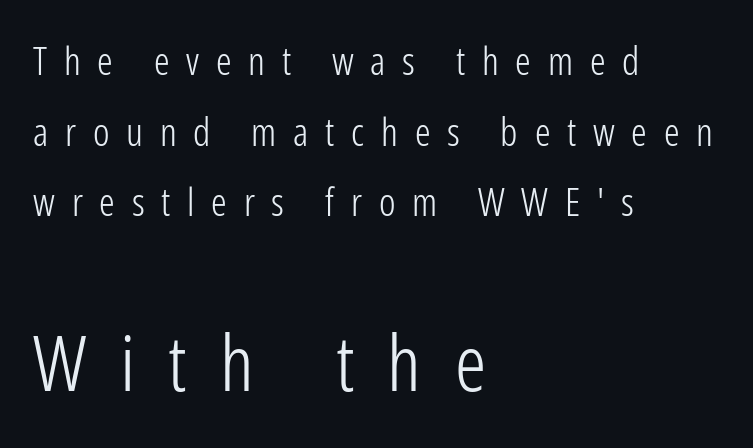
{"serif": "no", "italic": "no", "bold": "no", "weight": "light", "width": "condensed", "stroke_contrast": "low", "x_height": "medium", "monospaced": "no", "underline": "no", "align": "left", "line_spacing_ratio": 1.81, "letter_spacing": "wide", "letter_spacing_em": 0.43, "larger_block": "second", "size_ratio": 2.0, "glyph_px": 78}
